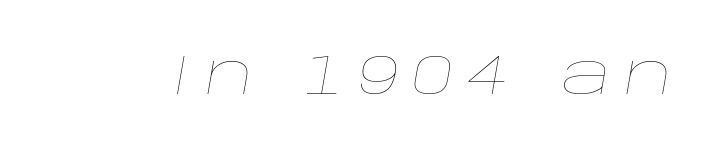
Q: Is the text bold? A: No.
Q: Is the text italic (slanted)? A: Yes, it leans right by about 10 degrees.
Q: Is the text underlined? A: No.
Q: Is the spacing between letters normal or unusually wide? A: Unusually wide.
Q: Width (condensed, normal, or wide)? A: Wide.
Q: Stroke contrast? A: Low.
Q: x-height? A: Large.
Q: Monospaced? A: No.
